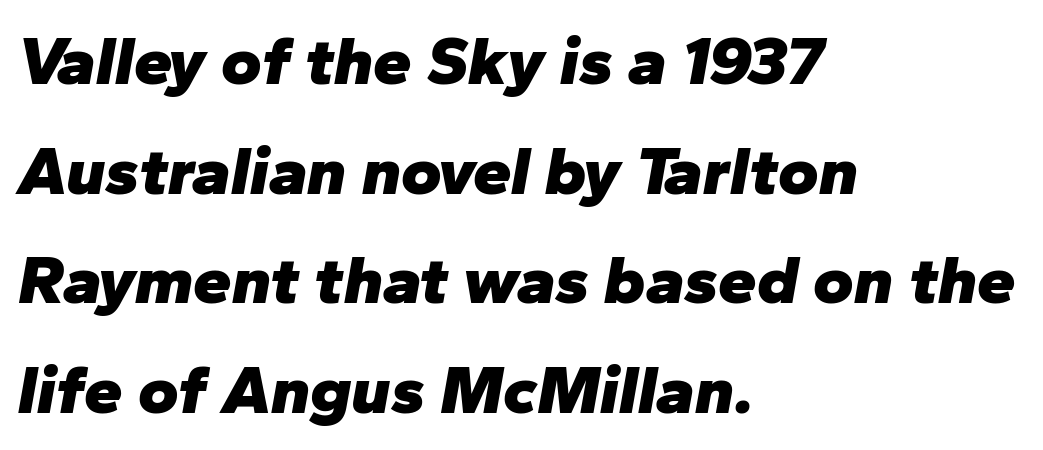
The strokes are fattened all the way to bold. If you drew a line through each stem, it would be angled. The face used here is proportionally spaced, like ordinary book or web type. Any mark beneath the type? The region is blank.
